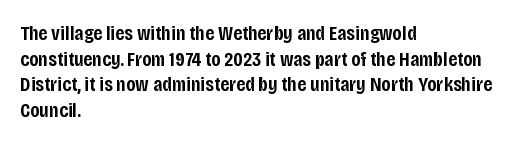
{"italic": "no", "bold": "semi", "underline": "no", "align": "left", "line_spacing_ratio": 1.22, "letter_spacing": "normal", "letter_spacing_em": 0.0, "glyph_px": 21}
